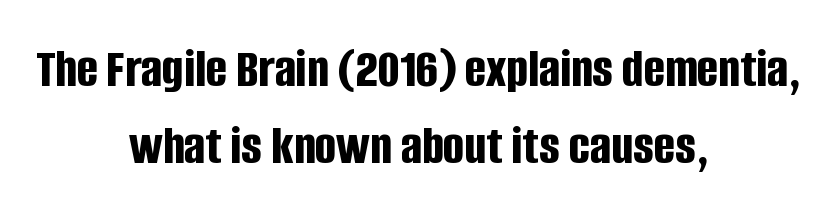
Tracking value appears to be zero — textbook default spacing. The area under the type is left untouched. This sample uses an upright cut, with every glyph sitting square on the baseline. Varying glyph widths throughout — classic text-font behaviour. The compositor balanced each line on the midline.
